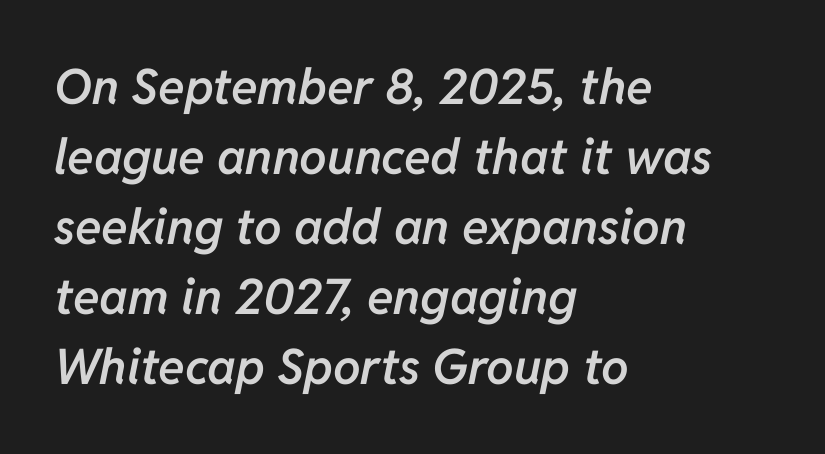
Q: Is the text bold? A: Semi-bold.
Q: Is the text italic (slanted)? A: Yes, it leans right by about 11 degrees.
Q: Is the text underlined? A: No.
Q: How is the paragraph aligned? A: Left-aligned.
Q: Is the spacing between letters normal or unusually wide? A: Normal.
Q: Is the spacing between lines tight, normal or loose? A: Normal.
Q: Width (condensed, normal, or wide)? A: Normal.
Q: Stroke contrast? A: Low.
Q: x-height? A: Medium.
Q: Monospaced? A: No.
